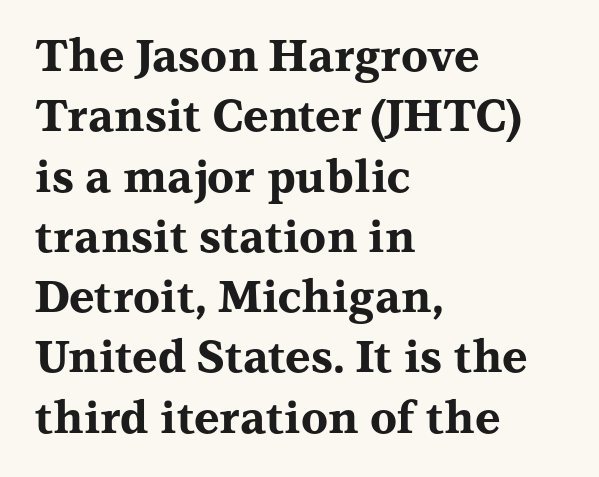
Q: Is the text bold? A: Yes.
Q: Is the text italic (slanted)? A: No, it is upright.
Q: Is the typeface a serif or a sans-serif typeface? A: Serif.
Q: Is the text underlined? A: No.
Q: How is the paragraph aligned? A: Left-aligned.
Q: Is the spacing between letters normal or unusually wide? A: Normal.
Q: Is the spacing between lines tight, normal or loose? A: Normal.
Q: Width (condensed, normal, or wide)? A: Wide.
Q: Stroke contrast? A: Medium.
Q: x-height? A: Medium.
Q: Monospaced? A: No.
